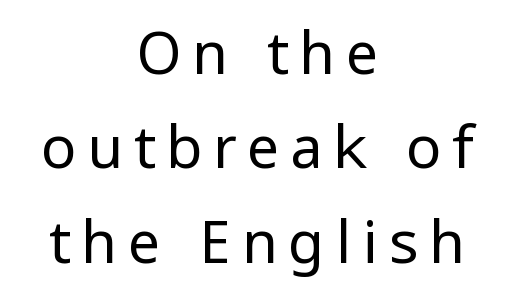
{"serif": "no", "italic": "no", "bold": "no", "weight": "regular", "width": "normal", "stroke_contrast": "low", "x_height": "medium", "monospaced": "no", "underline": "no", "align": "center", "line_spacing": "normal", "line_spacing_ratio": 1.6, "glyph_px": 59}
